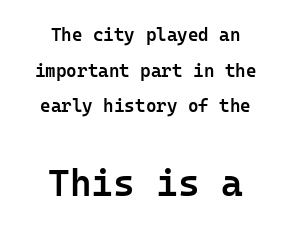
{"serif": "no", "italic": "no", "bold": "semi", "weight": "semibold", "width": "normal", "stroke_contrast": "low", "x_height": "medium", "monospaced": "yes", "underline": "no", "align": "center", "line_spacing": "loose", "line_spacing_ratio": 1.98, "letter_spacing": "normal", "letter_spacing_em": 0.0, "larger_block": "second", "size_ratio": 2.06, "glyph_px": 37}
